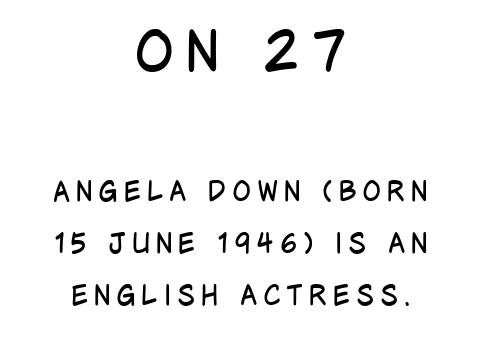
Observe the absence of serifs on each vertical stroke in this sample. Posture: vertical. These glyphs show unthickened strokes, regular width or finer. Top chunk: large. Bottom chunk: small. Visually the block forms a symmetrical silhouette, jagged on both flanks. Varying glyph widths throughout — classic text-font behaviour.
